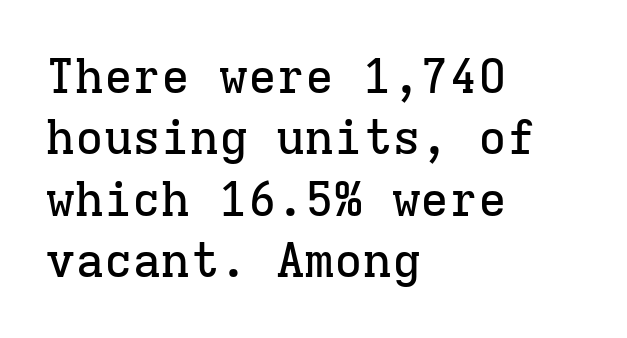
Q: Is the text italic (slanted)? A: No, it is upright.
Q: Is the typeface a serif or a sans-serif typeface? A: Serif.
Q: Is the text underlined? A: No.
Q: How is the paragraph aligned? A: Left-aligned.
Q: Is the spacing between letters normal or unusually wide? A: Normal.
Q: Is the spacing between lines tight, normal or loose? A: Normal.
Q: Width (condensed, normal, or wide)? A: Normal.
Q: Stroke contrast? A: Low.
Q: x-height? A: Medium.
Q: Monospaced? A: Yes.
